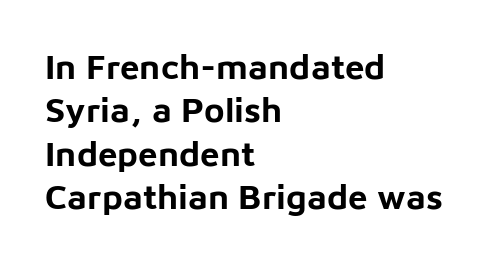
Q: Is the text bold? A: Yes.
Q: Is the text italic (slanted)? A: No, it is upright.
Q: Is the typeface a serif or a sans-serif typeface? A: Sans-serif.
Q: Is the text underlined? A: No.
Q: How is the paragraph aligned? A: Left-aligned.
Q: Is the spacing between letters normal or unusually wide? A: Normal.
Q: Width (condensed, normal, or wide)? A: Normal.
Q: Stroke contrast? A: Low.
Q: x-height? A: Medium.
Q: Monospaced? A: No.
